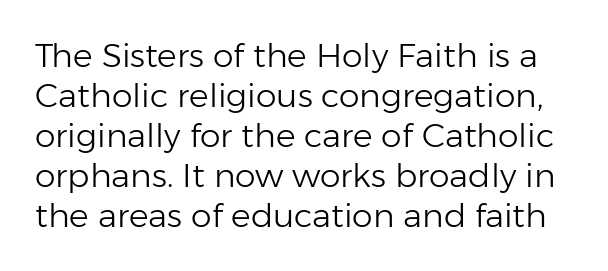
{"serif": "no", "italic": "no", "bold": "no", "weight": "light", "width": "normal", "stroke_contrast": "low", "x_height": "medium", "monospaced": "no", "underline": "no", "line_spacing_ratio": 1.21, "letter_spacing": "normal", "letter_spacing_em": 0.0, "glyph_px": 33}
